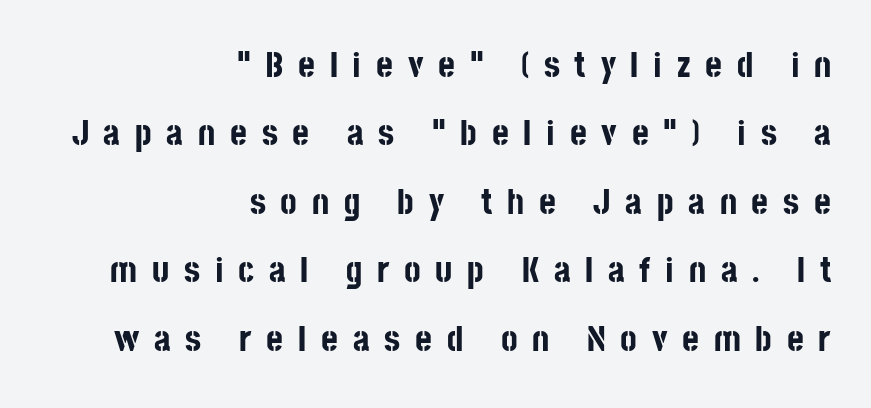
{"serif": "no", "italic": "no", "bold": "yes", "weight": "bold", "width": "condensed", "stroke_contrast": "low", "x_height": "large", "monospaced": "no", "underline": "no", "align": "right", "line_spacing": "loose", "line_spacing_ratio": 1.9, "letter_spacing": "wide", "letter_spacing_em": 0.41, "glyph_px": 36}
